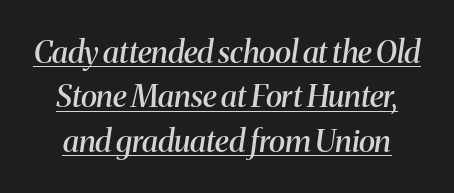
{"serif": "yes", "italic": "yes", "lean": "right", "slant_degrees": 8, "bold": "semi", "weight": "semibold", "width": "normal", "stroke_contrast": "medium", "x_height": "medium", "monospaced": "no", "underline": "yes", "line_spacing": "normal", "line_spacing_ratio": 1.43, "letter_spacing": "normal", "letter_spacing_em": 0.0, "glyph_px": 31}
